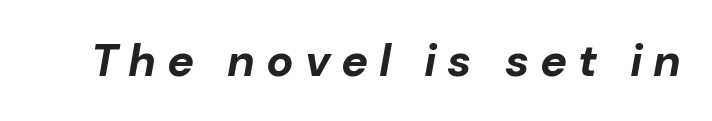
The image shows 45 px bold type, italic (leaning right); set unusually wide letter spacing (+0.24 em), not underlined; low stroke contrast and a medium x-height.
